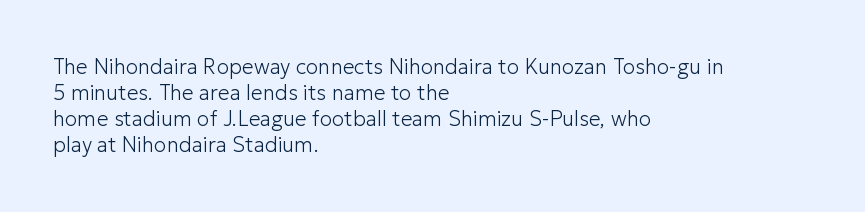
{"italic": "no", "bold": "no", "underline": "no", "align": "left", "line_spacing_ratio": 1.24, "letter_spacing": "normal", "letter_spacing_em": 0.0, "glyph_px": 21}
